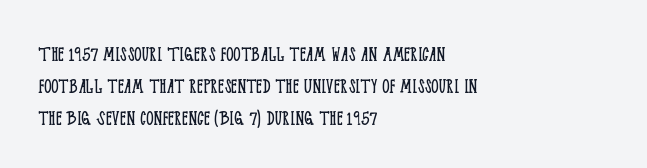
{"italic": "no", "bold": "no", "underline": "no", "align": "left", "line_spacing": "normal", "line_spacing_ratio": 1.39, "letter_spacing": "normal", "letter_spacing_em": 0.0, "glyph_px": 23}
